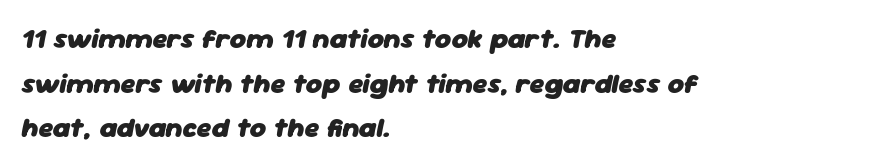
The image shows 28 px heavy type, italic (leaning right); set left-aligned, normal line spacing (1.59x), normal letter spacing, not underlined; low stroke contrast and a medium x-height.
